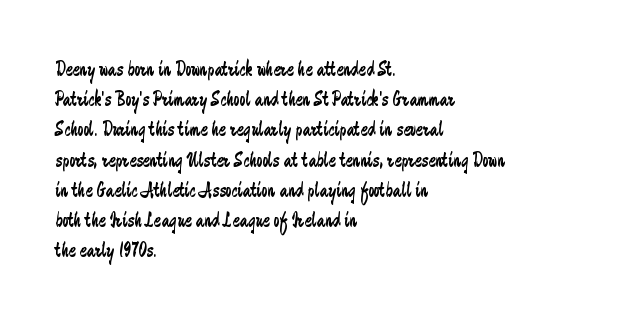
The image shows 21 px text type; set left-aligned, normal line spacing (1.44x), normal letter spacing, not underlined.
